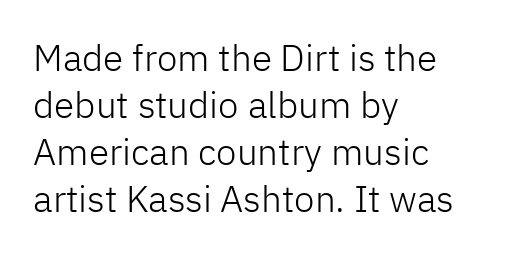
{"serif": "no", "italic": "no", "bold": "no", "weight": "light", "width": "normal", "stroke_contrast": "low", "x_height": "medium", "monospaced": "no", "underline": "no", "align": "left", "line_spacing": "normal", "line_spacing_ratio": 1.27, "letter_spacing": "normal", "letter_spacing_em": 0.0, "glyph_px": 37}
